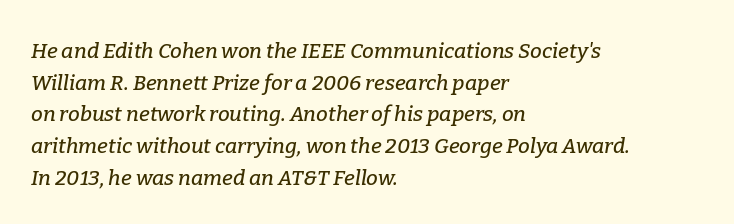
The image shows 21 px text type, italic (leaning right); set left-aligned, normal line spacing (1.51x), normal letter spacing, not underlined.
